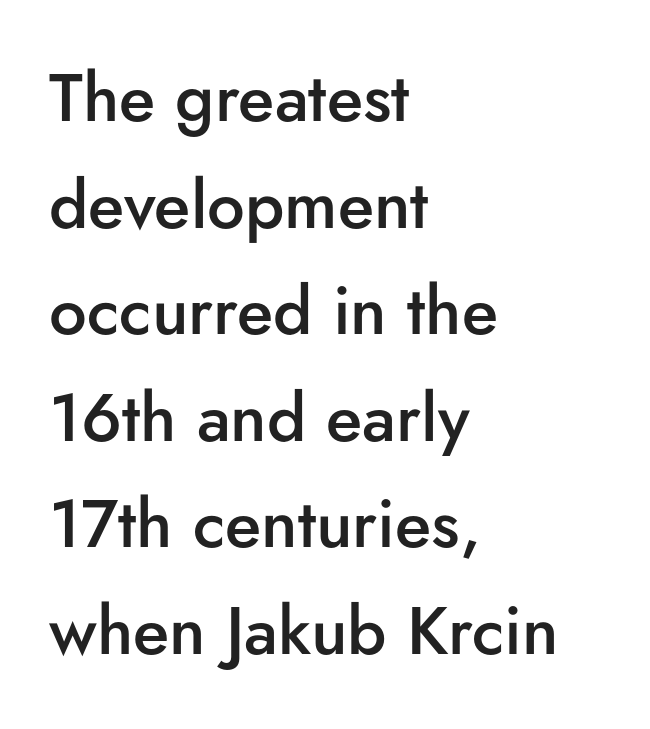
Q: Is the text bold? A: Semi-bold.
Q: Is the text italic (slanted)? A: No, it is upright.
Q: Is the typeface a serif or a sans-serif typeface? A: Sans-serif.
Q: Is the text underlined? A: No.
Q: How is the paragraph aligned? A: Left-aligned.
Q: Is the spacing between letters normal or unusually wide? A: Normal.
Q: Is the spacing between lines tight, normal or loose? A: Normal.
Q: Width (condensed, normal, or wide)? A: Normal.
Q: Stroke contrast? A: Low.
Q: x-height? A: Small.
Q: Monospaced? A: No.
